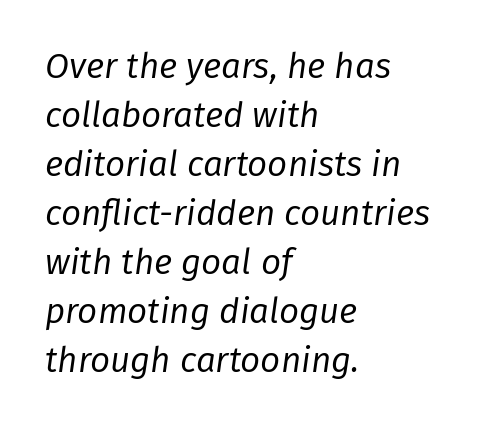
The image shows 35 px regular-weight type, italic (leaning right); set left-aligned, normal line spacing (1.4x), normal letter spacing, not underlined; low stroke contrast and a medium x-height.
